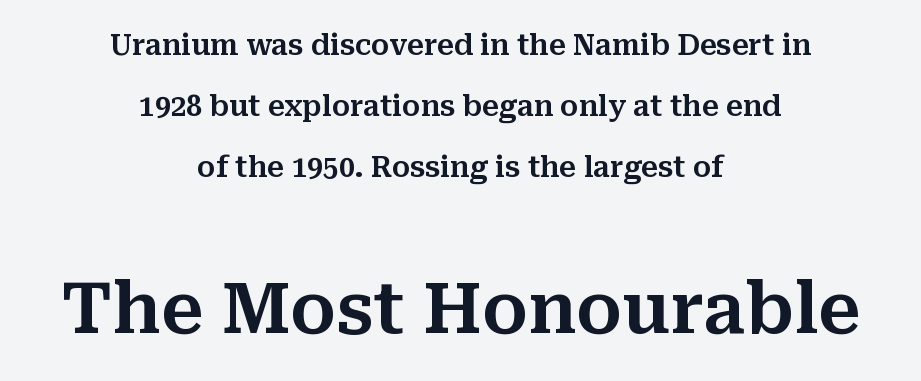
The lettering holds an erect, upright posture throughout. These two chunks differ in scale, with the bottom chunk taking the larger measure. Is this a fixed-width face? No — the glyphs have proportional, varying widths. The leading is generous, giving the passage an open texture. Regarding serifs, this sample has them.
